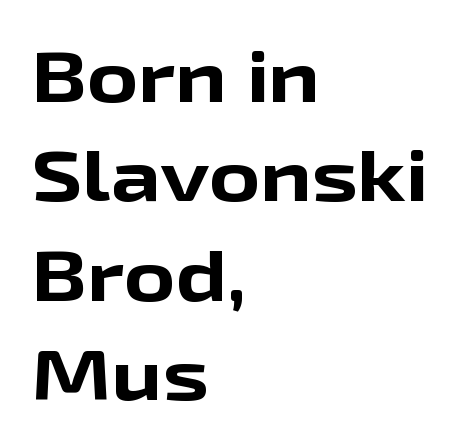
Q: Is the text bold? A: Yes.
Q: Is the text italic (slanted)? A: No, it is upright.
Q: Is the typeface a serif or a sans-serif typeface? A: Sans-serif.
Q: Is the text underlined? A: No.
Q: How is the paragraph aligned? A: Left-aligned.
Q: Is the spacing between letters normal or unusually wide? A: Normal.
Q: Is the spacing between lines tight, normal or loose? A: Normal.
Q: Width (condensed, normal, or wide)? A: Wide.
Q: Stroke contrast? A: Low.
Q: x-height? A: Medium.
Q: Monospaced? A: No.
